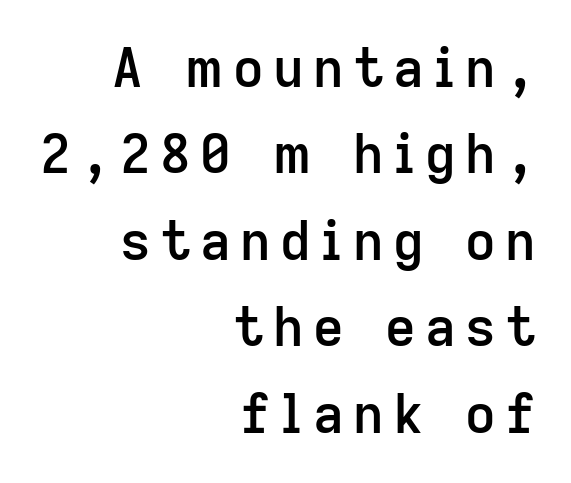
Q: Is the text bold? A: Semi-bold.
Q: Is the text italic (slanted)? A: No, it is upright.
Q: Is the typeface a serif or a sans-serif typeface? A: Sans-serif.
Q: Is the text underlined? A: No.
Q: How is the paragraph aligned? A: Right-aligned.
Q: Is the spacing between lines tight, normal or loose? A: Normal.
Q: Width (condensed, normal, or wide)? A: Normal.
Q: Stroke contrast? A: Low.
Q: x-height? A: Medium.
Q: Monospaced? A: No.
